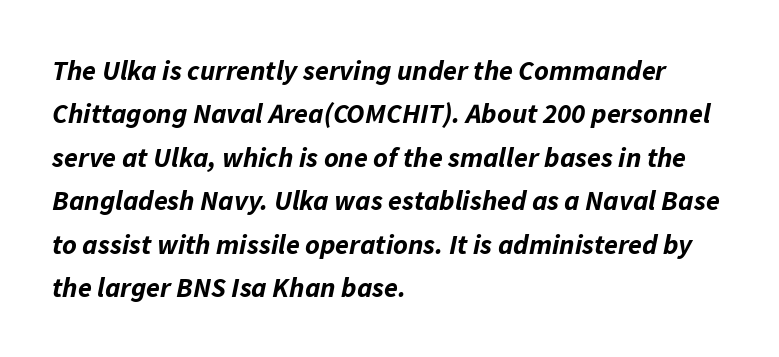
You could not count columns in this text — the font is proportionally spaced. The line texture is even and compact thanks to regular tracking. Line beginnings align vertically; line endings do not. Students, this is bold: see how much ink each stroke carries.
